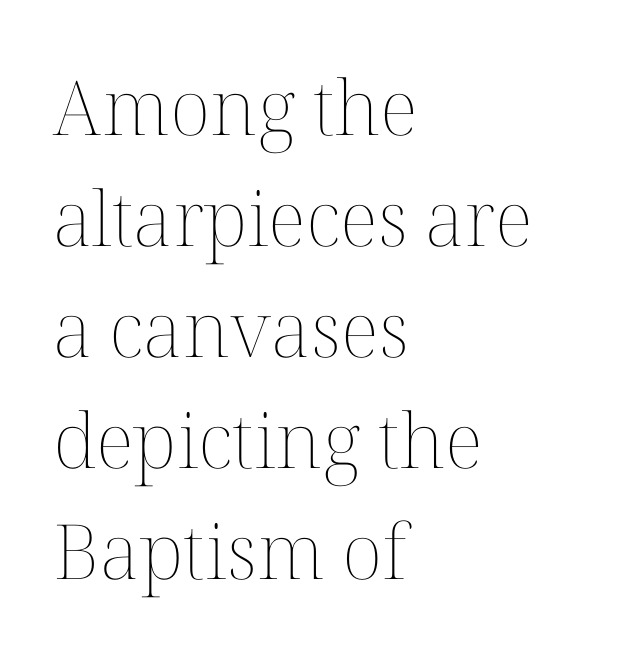
Q: Is the text bold? A: No.
Q: Is the text italic (slanted)? A: No, it is upright.
Q: Is the text underlined? A: No.
Q: How is the paragraph aligned? A: Left-aligned.
Q: Is the spacing between letters normal or unusually wide? A: Normal.
Q: Is the spacing between lines tight, normal or loose? A: Normal.
Q: Width (condensed, normal, or wide)? A: Normal.
Q: Stroke contrast? A: Medium.
Q: x-height? A: Medium.
Q: Monospaced? A: No.
